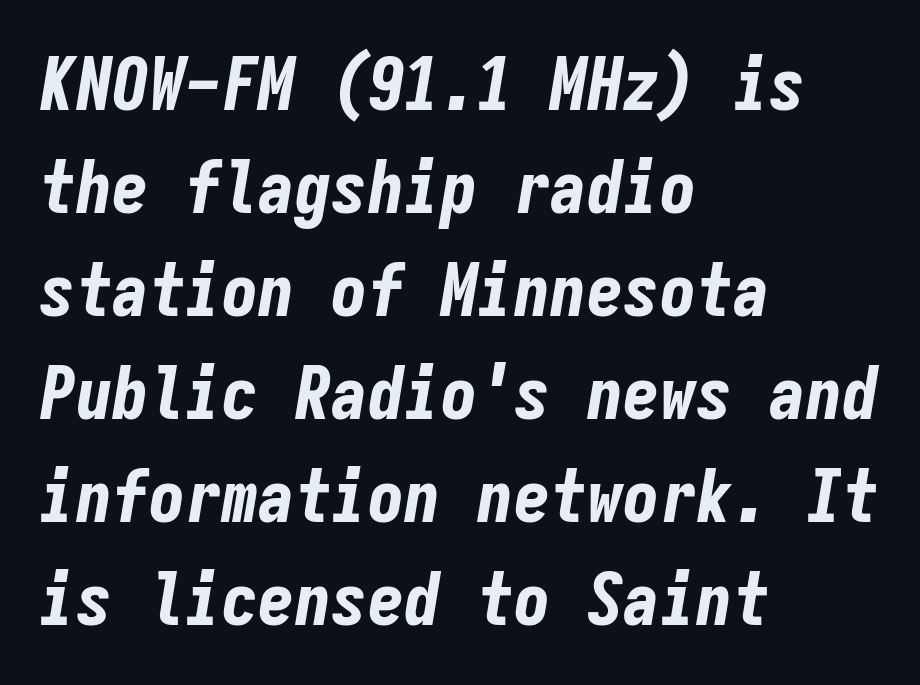
{"italic": "yes", "lean": "right", "slant_degrees": 9, "bold": "yes", "weight": "bold", "width": "condensed", "stroke_contrast": "low", "x_height": "medium", "monospaced": "yes", "underline": "no", "align": "left", "line_spacing": "normal", "line_spacing_ratio": 1.41, "letter_spacing": "normal", "letter_spacing_em": 0.0, "glyph_px": 73}
